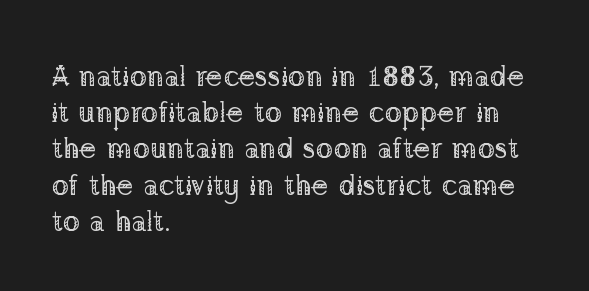
{"serif": "yes", "italic": "no", "bold": "no", "weight": "regular", "width": "normal", "stroke_contrast": "low", "x_height": "medium", "monospaced": "no", "underline": "no", "align": "left", "line_spacing": "normal", "line_spacing_ratio": 1.25, "letter_spacing": "normal", "letter_spacing_em": 0.0, "glyph_px": 29}
